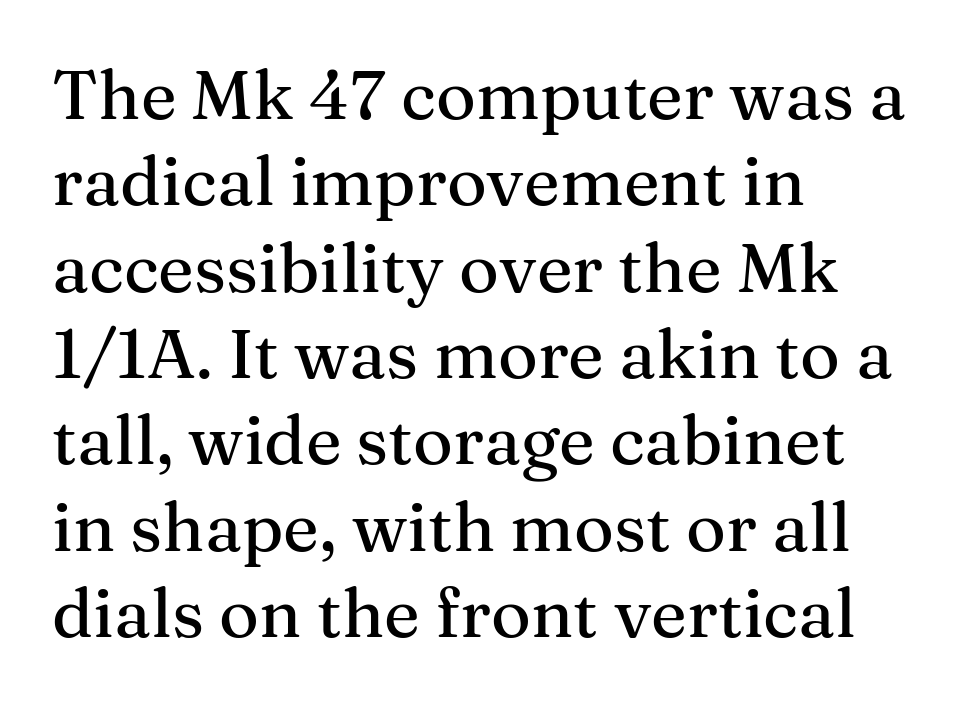
Spacing verdict: proportional, widths tailored to each character. The foot of each line stays bare and open. Letterform terminals end in serifs throughout the passage. A student would call this left alignment; a typographer would say flush left, rag right. The vertical gap from one line to the next is medium. The gaps between neighbouring characters are ordinary and unremarkable.
